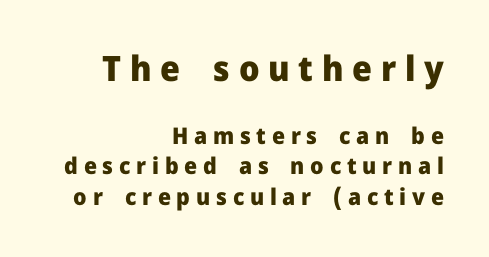
Beneath every word, the page is bare. The passage shown is typed in a proportional face where columns would drift. The passage shown begins with its larger block and ends with its smaller one. Notice how thick the strokes are: this is what a full bold looks like. This rendering employs a face without finishing strokes, i.e., a sans-serif. Leading matches the norm, producing a regular column.
